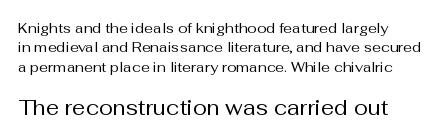
{"italic": "no", "bold": "no", "underline": "no", "align": "left", "line_spacing": "normal", "line_spacing_ratio": 1.38, "letter_spacing": "normal", "letter_spacing_em": 0.0, "larger_block": "second", "size_ratio": 1.5, "glyph_px": 21}
